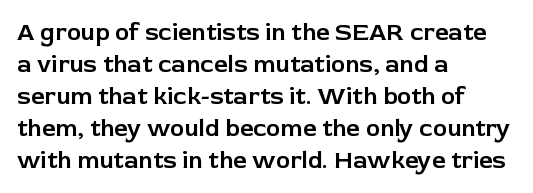
The image shows 24 px text type, upright; set left-aligned, normal line spacing (1.33x), normal letter spacing, not underlined.
